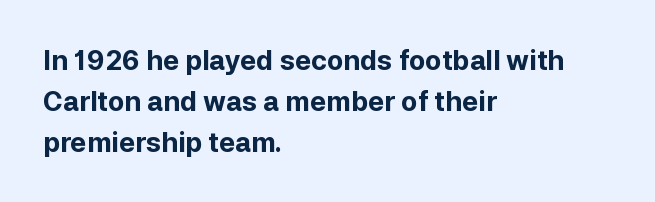
The image shows 27 px bold type, upright; set left-aligned, normal line spacing (1.51x), normal letter spacing, not underlined.
